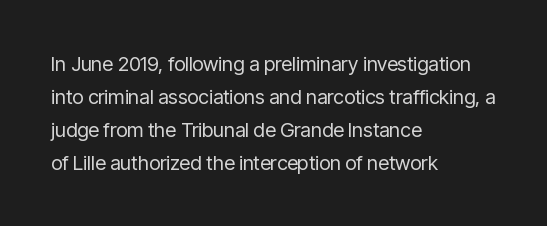
{"italic": "no", "bold": "no", "underline": "no", "align": "left", "line_spacing": "normal", "line_spacing_ratio": 1.65, "letter_spacing": "normal", "letter_spacing_em": 0.0, "glyph_px": 20}
